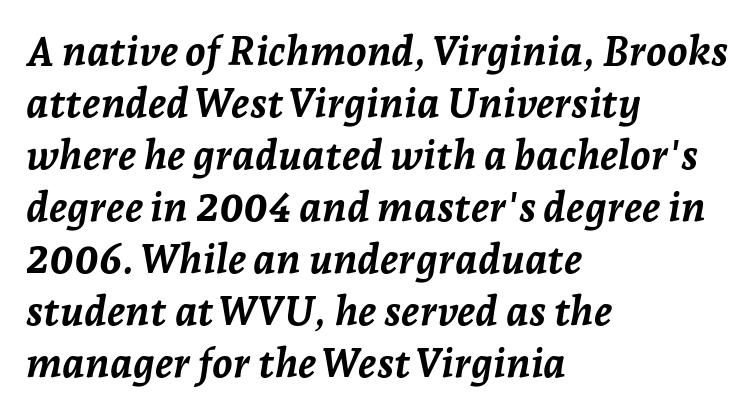
{"italic": "yes", "lean": "right", "slant_degrees": 7, "bold": "yes", "weight": "semibold", "width": "normal", "stroke_contrast": "low", "x_height": "medium", "monospaced": "no", "underline": "no", "align": "left", "line_spacing": "normal", "line_spacing_ratio": 1.27, "letter_spacing": "normal", "letter_spacing_em": 0.0, "glyph_px": 41}
